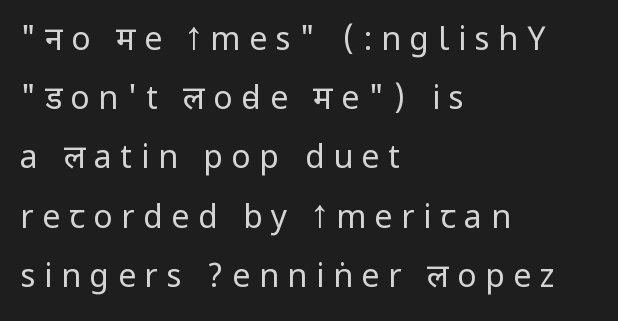
The image shows 32 px regular-weight, condensed sans-serif type, upright; set left-aligned, line spacing 1.85x, unusually wide letter spacing (+0.27 em), not underlined; low stroke contrast.
